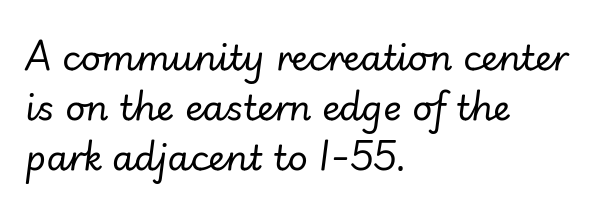
{"italic": "yes", "lean": "right", "slant_degrees": 7, "bold": "no", "weight": "regular", "width": "normal", "stroke_contrast": "low", "x_height": "small", "monospaced": "no", "underline": "no", "align": "left", "line_spacing": "normal", "line_spacing_ratio": 1.43, "letter_spacing": "normal", "letter_spacing_em": 0.0, "glyph_px": 35}
